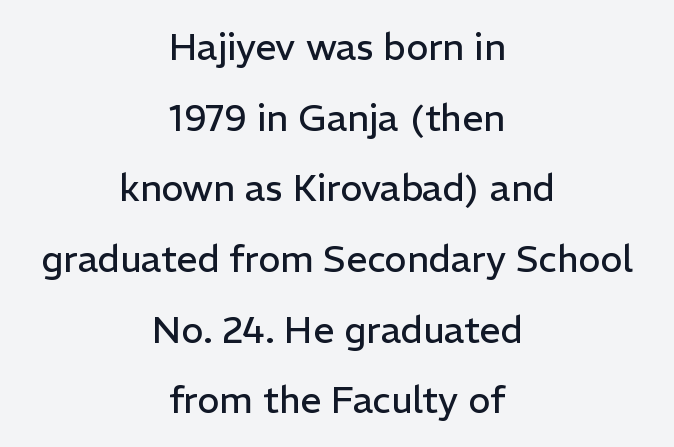
Q: Is the text bold? A: No.
Q: Is the text italic (slanted)? A: No, it is upright.
Q: Is the typeface a serif or a sans-serif typeface? A: Sans-serif.
Q: Is the text underlined? A: No.
Q: How is the paragraph aligned? A: Centered.
Q: Is the spacing between letters normal or unusually wide? A: Normal.
Q: Is the spacing between lines tight, normal or loose? A: Loose.
Q: Width (condensed, normal, or wide)? A: Normal.
Q: Stroke contrast? A: Low.
Q: x-height? A: Medium.
Q: Monospaced? A: No.
